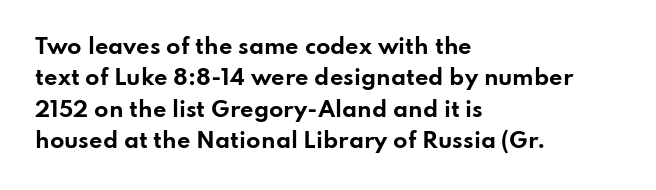
Set as a true bold cut, around the 700 mark. You can tell it's not italic because the verticals are truly vertical. Horizontally, the lines are justified to the leading edge only. Evenly set lines give the paragraph a standard silhouette. Just letters on the line, the space beneath them empty. Compared with typical body copy, the letter spacing here is the same.
